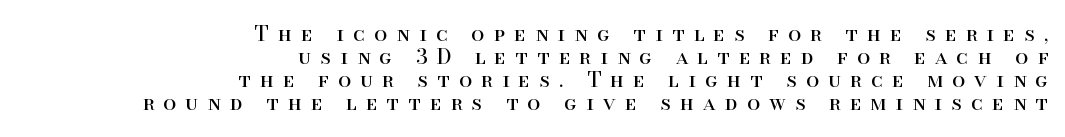
{"italic": "no", "bold": "no", "underline": "no", "align": "right", "line_spacing": "tight", "line_spacing_ratio": 1.1, "letter_spacing": "wide", "letter_spacing_em": 0.44, "glyph_px": 21}
